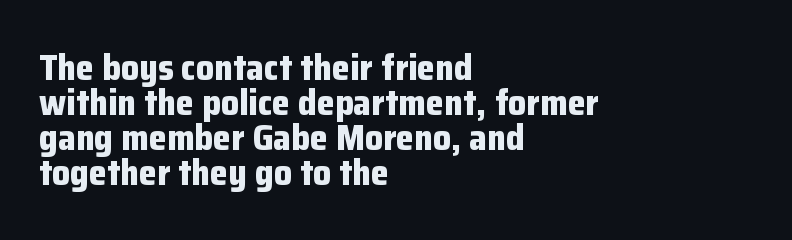
{"serif": "no", "italic": "no", "bold": "yes", "weight": "bold", "width": "normal", "stroke_contrast": "low", "x_height": "medium", "monospaced": "no", "underline": "no", "align": "left", "line_spacing": "tight", "line_spacing_ratio": 0.97, "letter_spacing": "normal", "letter_spacing_em": 0.0, "glyph_px": 36}
